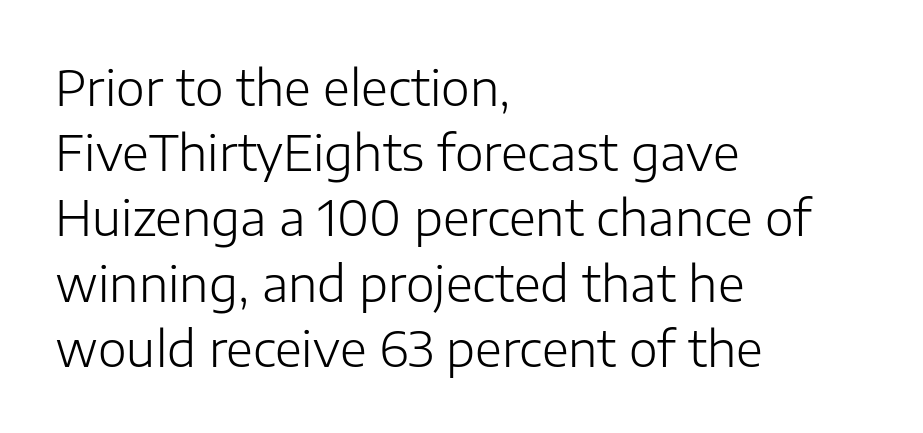
Q: Is the text bold? A: No.
Q: Is the text italic (slanted)? A: No, it is upright.
Q: Is the typeface a serif or a sans-serif typeface? A: Sans-serif.
Q: Is the text underlined? A: No.
Q: How is the paragraph aligned? A: Left-aligned.
Q: Is the spacing between letters normal or unusually wide? A: Normal.
Q: Is the spacing between lines tight, normal or loose? A: Normal.
Q: Width (condensed, normal, or wide)? A: Normal.
Q: Stroke contrast? A: Low.
Q: x-height? A: Medium.
Q: Monospaced? A: No.
